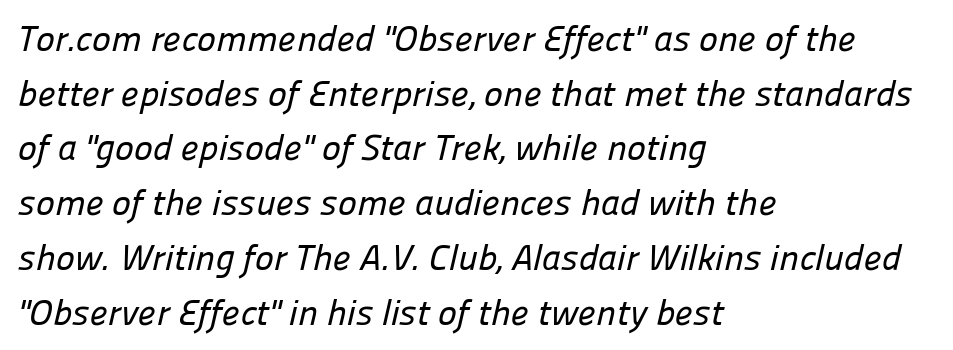
Q: Is the typeface a serif or a sans-serif typeface? A: Sans-serif.
Q: Is the text underlined? A: No.
Q: How is the paragraph aligned? A: Left-aligned.
Q: Is the spacing between letters normal or unusually wide? A: Normal.
Q: Is the spacing between lines tight, normal or loose? A: Normal.
Q: Width (condensed, normal, or wide)? A: Normal.
Q: Stroke contrast? A: Low.
Q: x-height? A: Medium.
Q: Monospaced? A: No.
